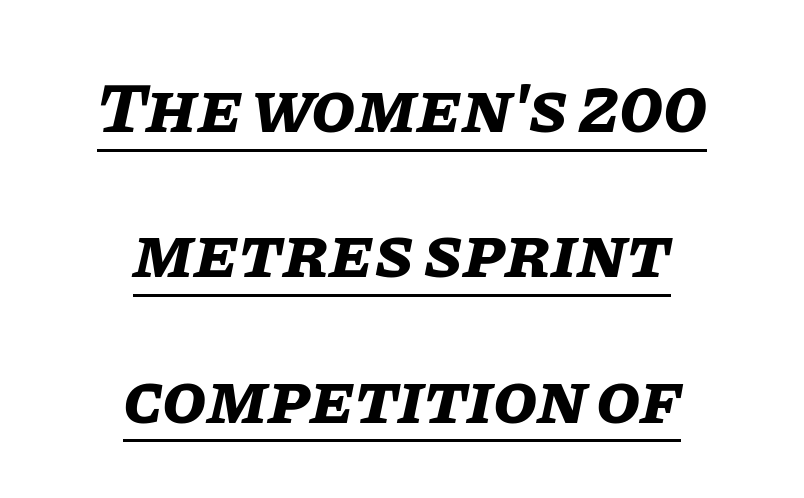
The image shows 72 px bold type, italic (leaning right); set centered, loose line spacing (2.02x), normal letter spacing, underlined; low stroke contrast and a large x-height.
